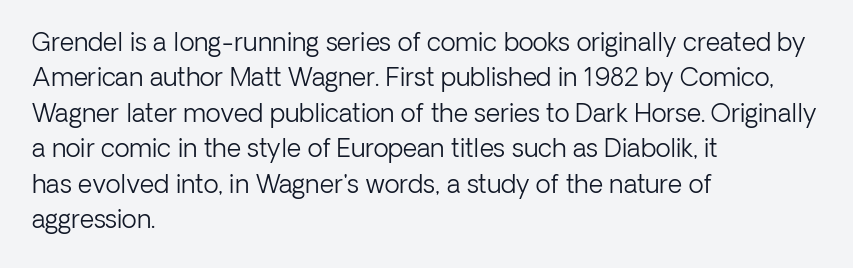
The image shows 25 px text type, upright; set left-aligned, normal line spacing (1.42x), normal letter spacing, not underlined.
